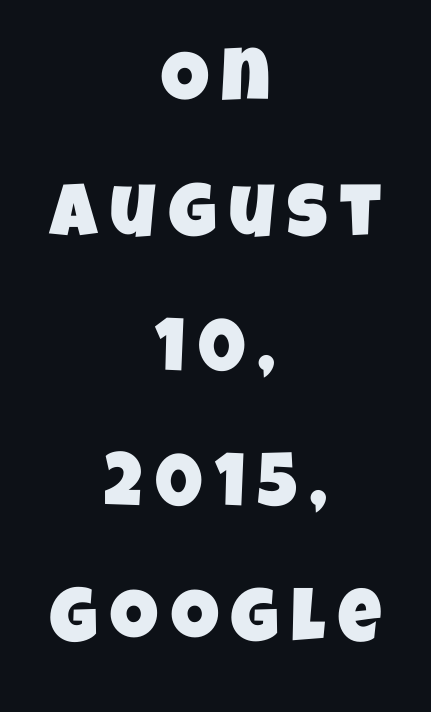
Q: Is the typeface a serif or a sans-serif typeface? A: Sans-serif.
Q: Is the text underlined? A: No.
Q: How is the paragraph aligned? A: Centered.
Q: Width (condensed, normal, or wide)? A: Condensed.
Q: Stroke contrast? A: Low.
Q: x-height? A: Large.
Q: Monospaced? A: No.
